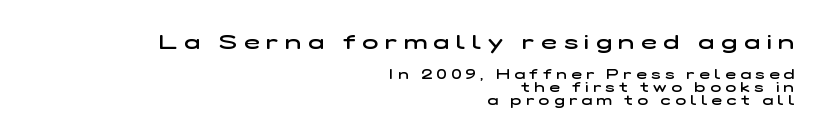
The image shows 21 px text type; set right-aligned, tight line spacing (0.95x), unusually wide letter spacing (+0.33 em), not underlined; the first (top) block is 1.5x larger.
